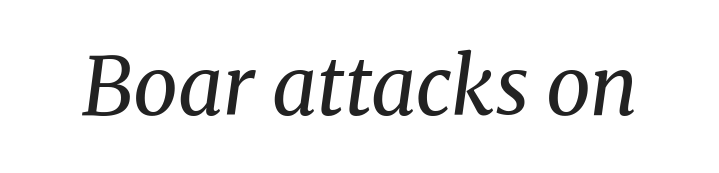
The image shows 80 px regular-weight serif type, italic (leaning right); set normal letter spacing, not underlined; medium stroke contrast and a medium x-height.
